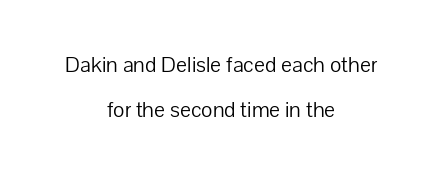
The strip under each line holds only bare page. How are the letters spaced? Ordinarily, with no added tracking. Each line is balanced around a shared central axis. Reading down the column, the eye jumps a long way to each next line. Nope, not italic — everything's standing straight. The letterforms sit at book weight or below.
